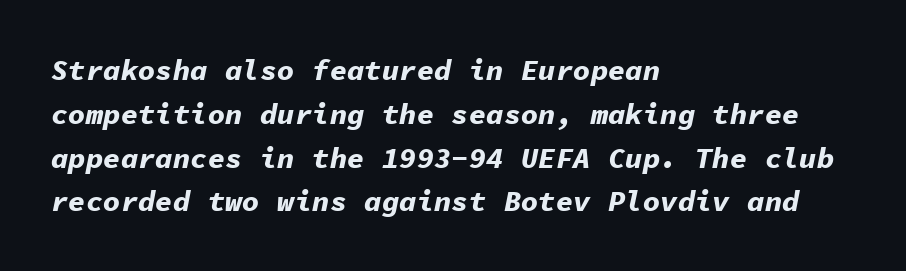
Q: Is the text bold? A: Yes.
Q: Is the text italic (slanted)? A: Yes, it leans right by about 11 degrees.
Q: Is the text underlined? A: No.
Q: How is the paragraph aligned? A: Left-aligned.
Q: Is the spacing between letters normal or unusually wide? A: Normal.
Q: Is the spacing between lines tight, normal or loose? A: Normal.
Q: Width (condensed, normal, or wide)? A: Normal.
Q: Stroke contrast? A: Low.
Q: x-height? A: Medium.
Q: Monospaced? A: Yes.
